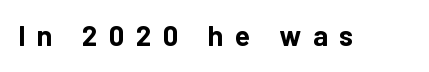
The gap between lines stays unmarked. Each word looks stretched out because of the extra space between its letters. The letters stand straight up with perfectly vertical stems. Thick stems and heavy bowls — unmistakably bold.
